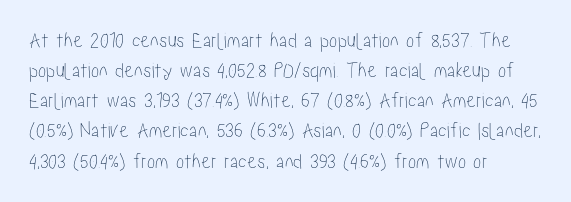
The lettering stays uniformly vertical, giving the passage a roman look. The text block is weighted toward the left margin, trailing off unevenly rightward. A typesetter would call this zero additional tracking. Evenly set lines give the paragraph a standard silhouette.
